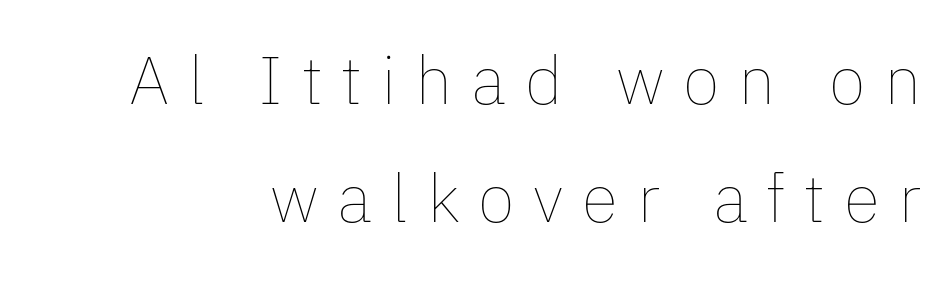
{"italic": "no", "bold": "no", "weight": "thin", "width": "normal", "stroke_contrast": "low", "x_height": "medium", "monospaced": "no", "underline": "no", "line_spacing_ratio": 1.76, "letter_spacing": "wide", "letter_spacing_em": 0.28, "glyph_px": 67}
